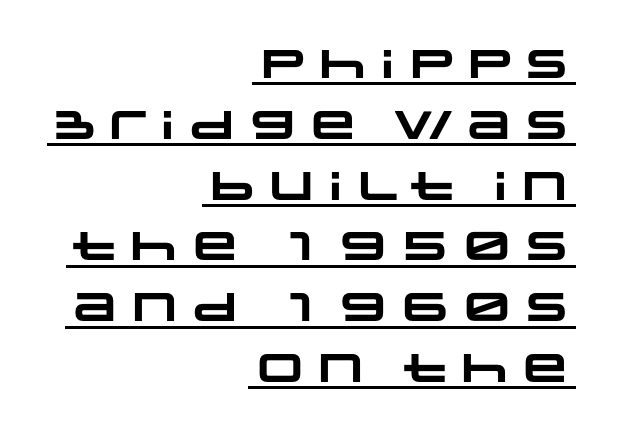
The image shows 40 px heavy, wide sans-serif type; set right-aligned, normal line spacing (1.52x), normal letter spacing, underlined; low stroke contrast and a large x-height.
